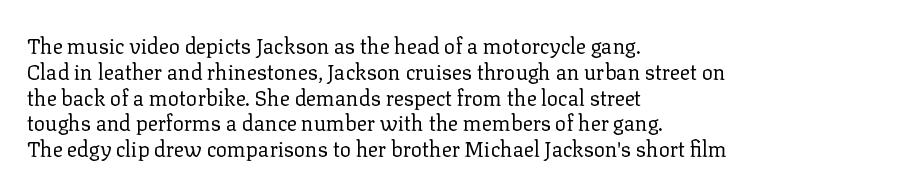
Visually the block forms a straight wall on the left and a jagged coastline on the right. This sample uses plain, unmodified letter spacing. The face looks like a standard text weight, possibly lighter. Check under the words: just untouched page. Does the lettering tilt? It doesn't — this is upright.
